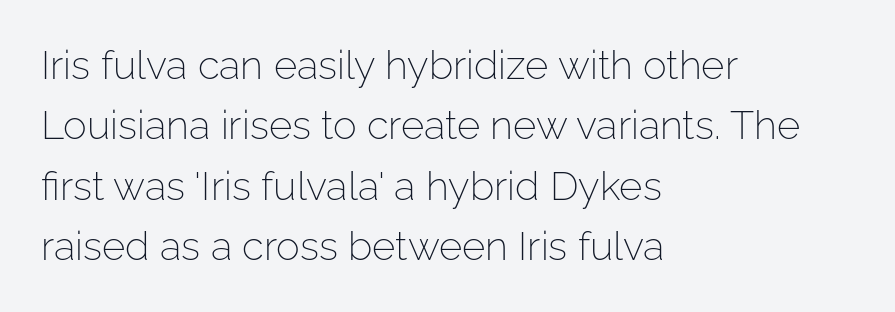
{"serif": "no", "italic": "no", "bold": "no", "weight": "light", "width": "normal", "stroke_contrast": "low", "x_height": "medium", "monospaced": "no", "underline": "no", "align": "left", "line_spacing": "normal", "line_spacing_ratio": 1.51, "letter_spacing": "normal", "letter_spacing_em": 0.0, "glyph_px": 40}
